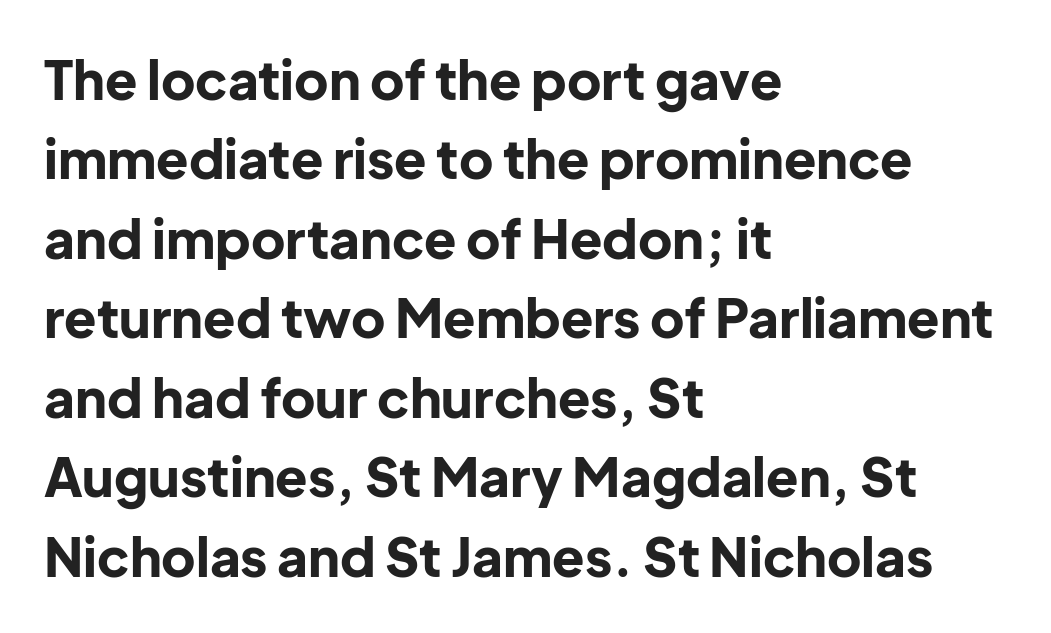
{"serif": "no", "italic": "no", "bold": "yes", "weight": "bold", "width": "normal", "stroke_contrast": "low", "x_height": "medium", "monospaced": "no", "underline": "no", "align": "left", "line_spacing": "normal", "line_spacing_ratio": 1.5, "letter_spacing": "normal", "letter_spacing_em": 0.0, "glyph_px": 53}
